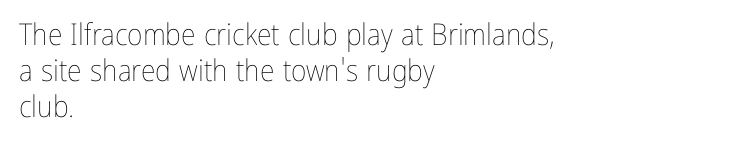
Q: Is the text bold? A: No.
Q: Is the text italic (slanted)? A: No, it is upright.
Q: Is the text underlined? A: No.
Q: How is the paragraph aligned? A: Left-aligned.
Q: Is the spacing between letters normal or unusually wide? A: Normal.
Q: Width (condensed, normal, or wide)? A: Condensed.
Q: Stroke contrast? A: Low.
Q: x-height? A: Medium.
Q: Monospaced? A: No.
